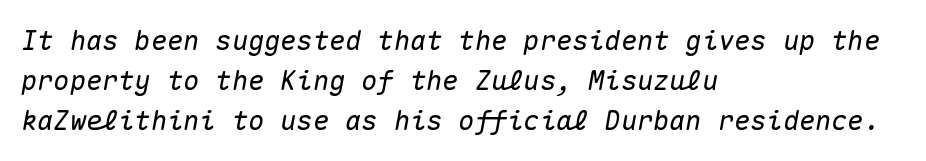
Q: Is the text italic (slanted)? A: Yes, it leans right by about 10 degrees.
Q: Is the text underlined? A: No.
Q: How is the paragraph aligned? A: Left-aligned.
Q: Is the spacing between letters normal or unusually wide? A: Normal.
Q: Is the spacing between lines tight, normal or loose? A: Normal.
